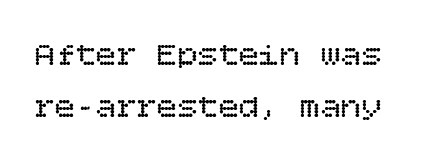
Students, observe: this is what conventionally led text looks like. The lettering holds an erect, upright posture throughout. The rendering keeps characters at their native spacing. This rendering features lettering with no underline.
